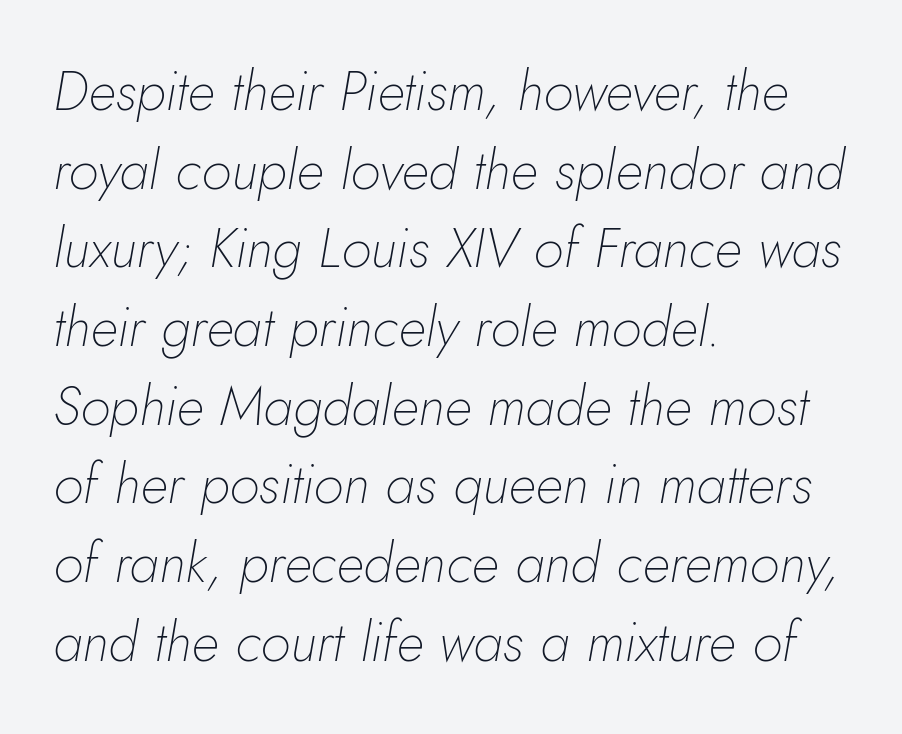
The image shows 55 px thin type, italic (leaning right); set left-aligned, normal line spacing (1.43x), normal letter spacing, not underlined; low stroke contrast and a small x-height.
